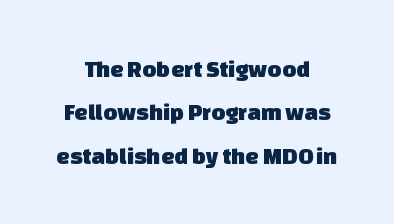
{"underline": "no", "align": "center", "line_spacing_ratio": 1.81, "letter_spacing": "normal", "letter_spacing_em": 0.0, "glyph_px": 24}
